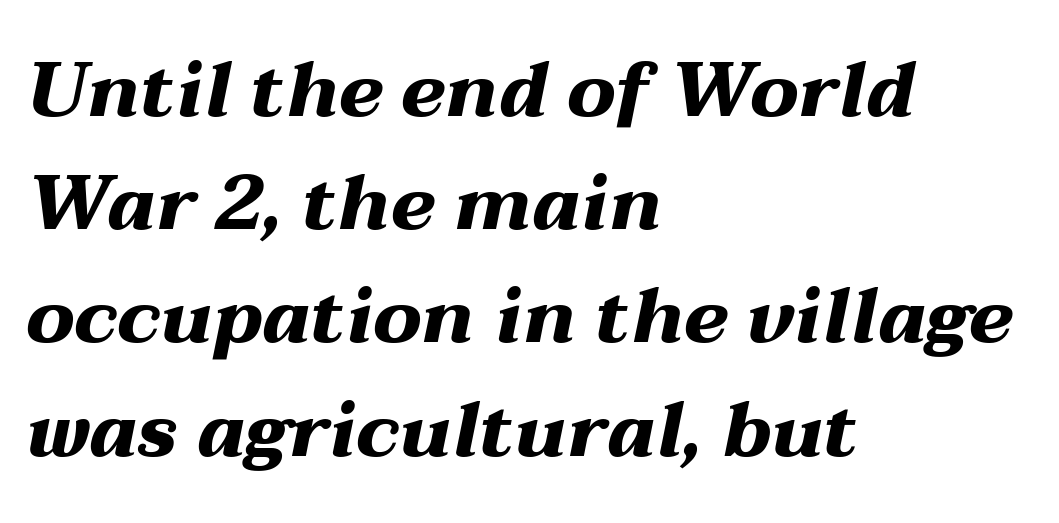
{"italic": "yes", "lean": "right", "slant_degrees": 12, "bold": "yes", "weight": "heavy", "width": "wide", "stroke_contrast": "medium", "x_height": "medium", "monospaced": "no", "underline": "no", "align": "left", "line_spacing": "normal", "line_spacing_ratio": 1.49, "letter_spacing": "normal", "letter_spacing_em": 0.0, "glyph_px": 76}
